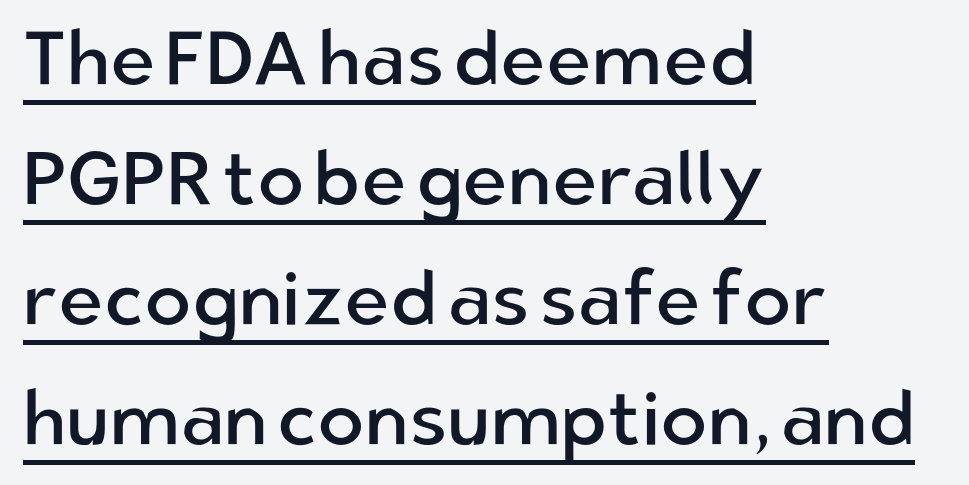
Each line of the rendering has a horizontal stroke beneath the glyphs. The letters advance in unequal steps, a hallmark of proportional type. What's the leading like? Ordinary, nothing unusual. Spacing between characters is what you'd get straight out of the box.
